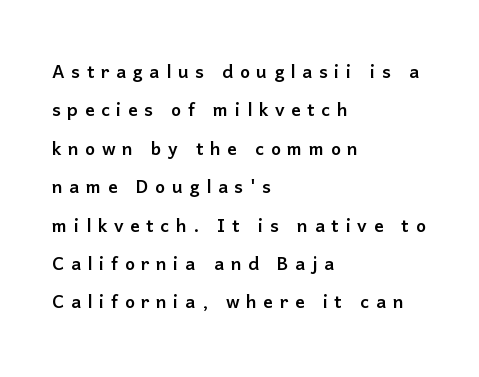
Q: Is the text italic (slanted)? A: No, it is upright.
Q: Is the text underlined? A: No.
Q: How is the paragraph aligned? A: Left-aligned.
Q: Is the spacing between letters normal or unusually wide? A: Unusually wide.
Q: Is the spacing between lines tight, normal or loose? A: Normal.
